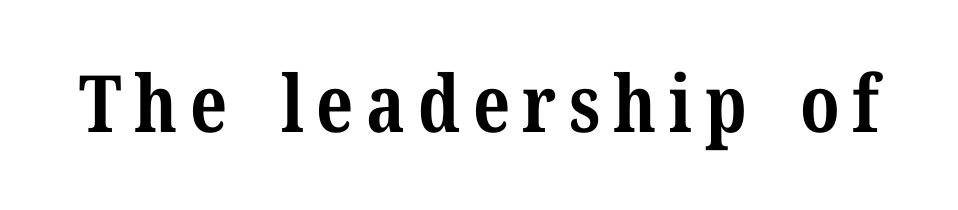
The image shows 79 px bold serif type, upright; set not underlined; medium stroke contrast and a medium x-height.
